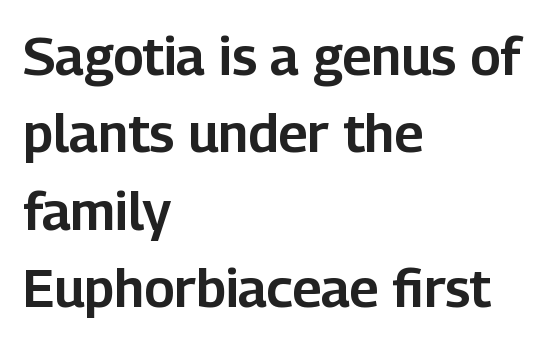
Q: Is the text italic (slanted)? A: No, it is upright.
Q: Is the typeface a serif or a sans-serif typeface? A: Sans-serif.
Q: Is the text underlined? A: No.
Q: How is the paragraph aligned? A: Left-aligned.
Q: Is the spacing between letters normal or unusually wide? A: Normal.
Q: Is the spacing between lines tight, normal or loose? A: Normal.
Q: Width (condensed, normal, or wide)? A: Normal.
Q: Stroke contrast? A: Low.
Q: x-height? A: Medium.
Q: Monospaced? A: No.
